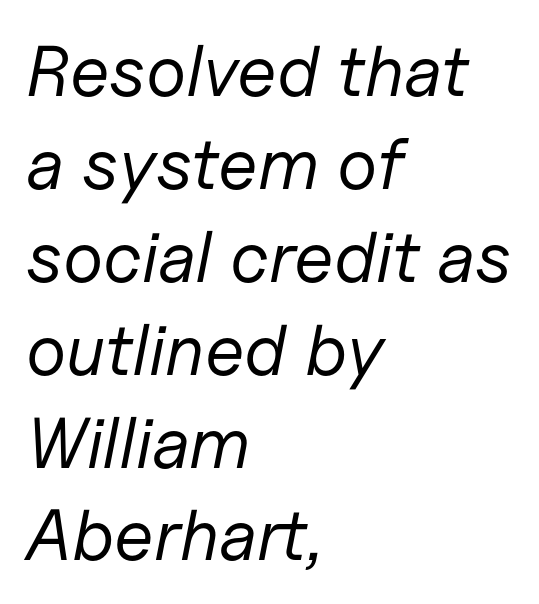
{"italic": "yes", "lean": "right", "slant_degrees": 11, "bold": "no", "weight": "regular", "width": "normal", "stroke_contrast": "low", "x_height": "medium", "monospaced": "no", "underline": "no", "align": "left", "line_spacing": "normal", "line_spacing_ratio": 1.29, "letter_spacing": "normal", "letter_spacing_em": 0.0, "glyph_px": 72}
